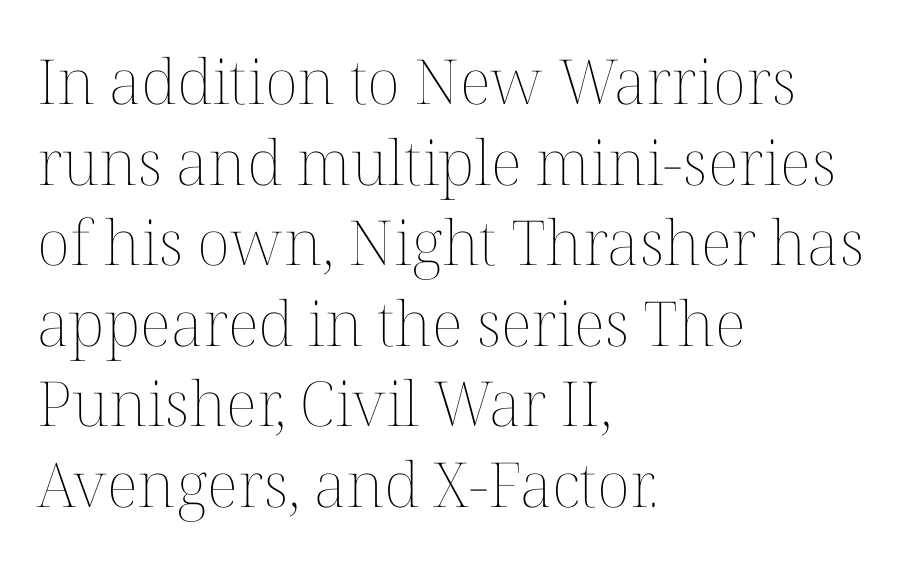
Q: Is the text bold? A: No.
Q: Is the text italic (slanted)? A: No, it is upright.
Q: Is the text underlined? A: No.
Q: How is the paragraph aligned? A: Left-aligned.
Q: Is the spacing between letters normal or unusually wide? A: Normal.
Q: Is the spacing between lines tight, normal or loose? A: Normal.
Q: Width (condensed, normal, or wide)? A: Normal.
Q: Stroke contrast? A: Medium.
Q: x-height? A: Medium.
Q: Monospaced? A: No.
